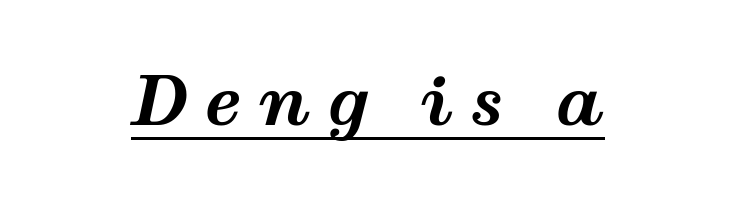
The image shows 68 px bold, wide type, italic (leaning right); set unusually wide letter spacing (+0.24 em), underlined; medium stroke contrast and a medium x-height.
